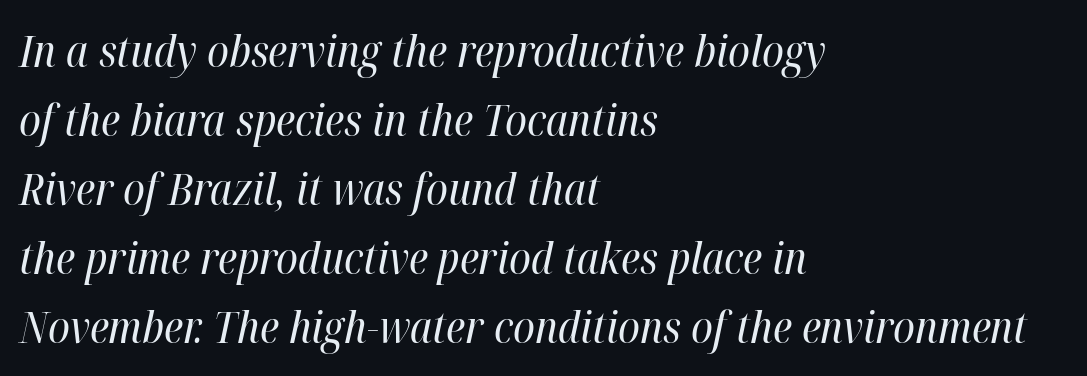
A light-to-regular cut is what we see here. The lines are quadded left. The letters advance in unequal steps, a hallmark of proportional type. The letters sit at their default tracking, neither squeezed nor spread.
